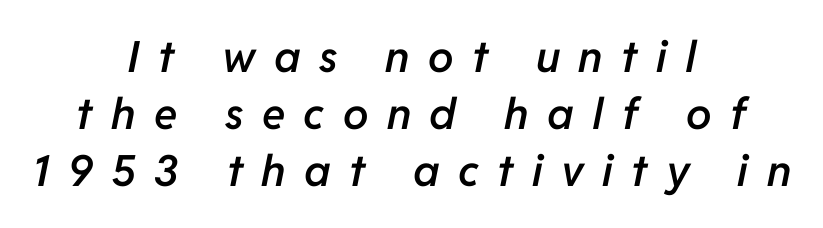
The image shows 43 px semibold type, italic (leaning right); set centered, normal line spacing (1.33x), unusually wide letter spacing (+0.43 em), not underlined; low stroke contrast and a medium x-height.
